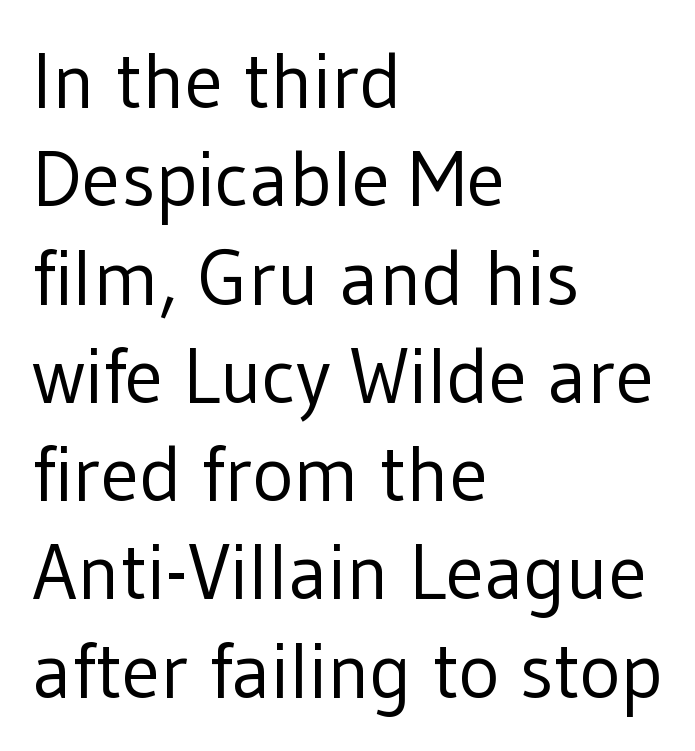
Q: Is the text bold? A: No.
Q: Is the text italic (slanted)? A: No, it is upright.
Q: Is the typeface a serif or a sans-serif typeface? A: Sans-serif.
Q: Is the text underlined? A: No.
Q: How is the paragraph aligned? A: Left-aligned.
Q: Is the spacing between letters normal or unusually wide? A: Normal.
Q: Is the spacing between lines tight, normal or loose? A: Normal.
Q: Width (condensed, normal, or wide)? A: Normal.
Q: Stroke contrast? A: Low.
Q: x-height? A: Medium.
Q: Monospaced? A: No.
